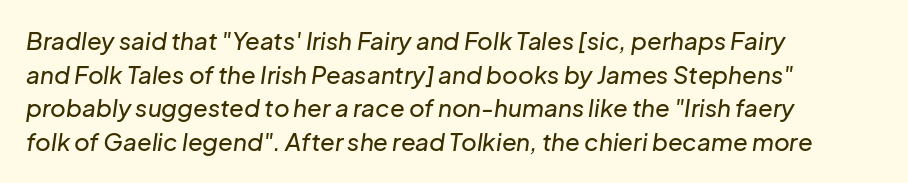
{"italic": "yes", "lean": "right", "slant_degrees": 8, "underline": "no", "align": "left", "line_spacing": "normal", "line_spacing_ratio": 1.4, "letter_spacing": "normal", "letter_spacing_em": 0.0, "glyph_px": 24}
